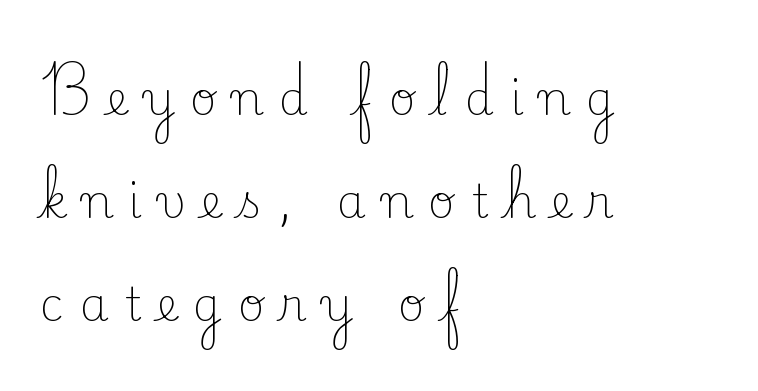
Q: Is the text bold? A: No.
Q: Is the text italic (slanted)? A: No, it is upright.
Q: Is the typeface a serif or a sans-serif typeface? A: Serif.
Q: Is the text underlined? A: No.
Q: How is the paragraph aligned? A: Left-aligned.
Q: Is the spacing between letters normal or unusually wide? A: Unusually wide.
Q: Is the spacing between lines tight, normal or loose? A: Loose.
Q: Width (condensed, normal, or wide)? A: Normal.
Q: Stroke contrast? A: Low.
Q: x-height? A: Small.
Q: Monospaced? A: No.
